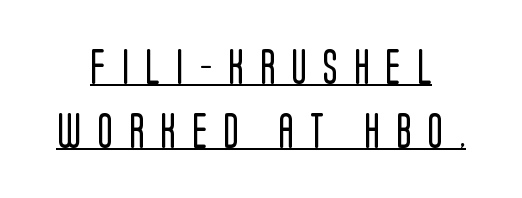
Q: Is the text bold? A: No.
Q: Is the text italic (slanted)? A: No, it is upright.
Q: Is the typeface a serif or a sans-serif typeface? A: Sans-serif.
Q: Is the text underlined? A: Yes.
Q: Is the spacing between letters normal or unusually wide? A: Unusually wide.
Q: Width (condensed, normal, or wide)? A: Condensed.
Q: Stroke contrast? A: Low.
Q: x-height? A: Large.
Q: Monospaced? A: No.
